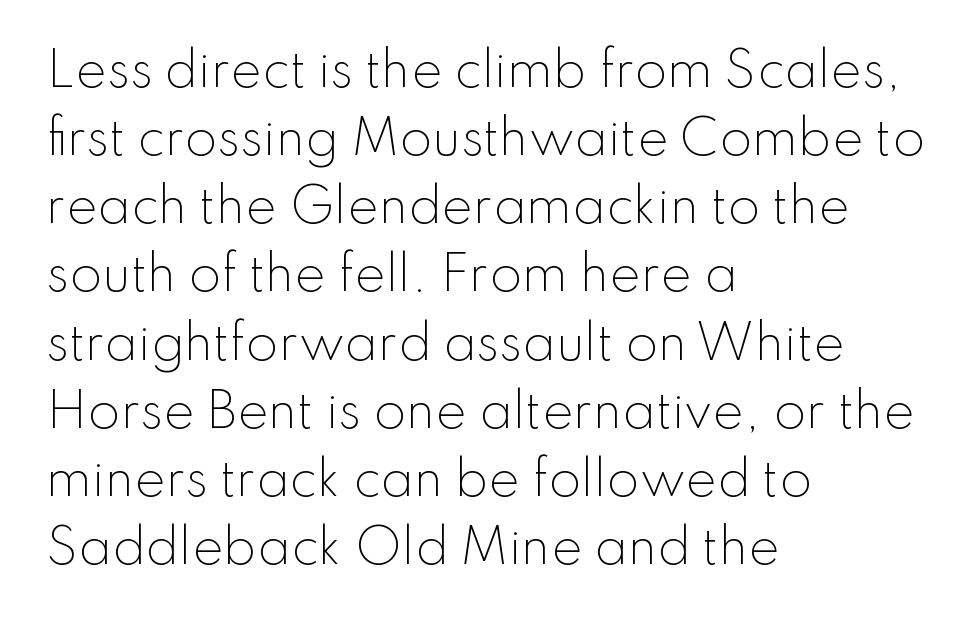
The image shows 47 px light sans-serif type, upright; set left-aligned, normal line spacing (1.45x), normal letter spacing, not underlined; low stroke contrast and a small x-height.
